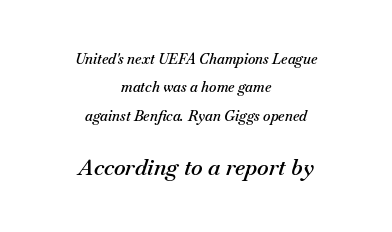
The image shows 22 px text type, italic (leaning right); set centered, loose line spacing (2.03x), normal letter spacing, not underlined; the second (bottom) block is 1.57x larger.
